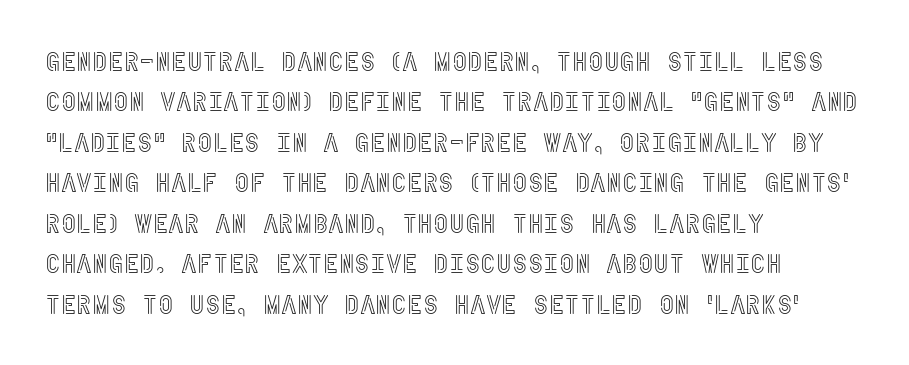
{"italic": "no", "underline": "no", "align": "left", "line_spacing": "normal", "line_spacing_ratio": 1.5, "letter_spacing": "normal", "letter_spacing_em": 0.0, "glyph_px": 27}
